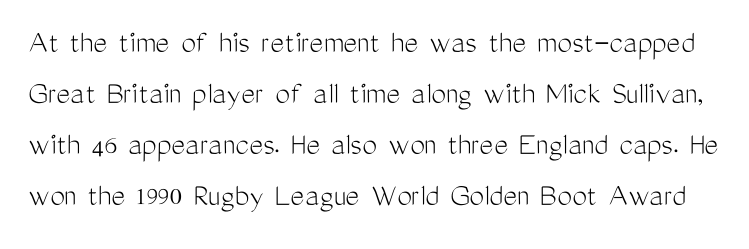
Nothing heavy about these letters — not bold at all. Nope, not italic — everything's standing straight. Regular leading. Beneath every word, the page is bare. This sample has the flowing, uneven cadence of proportional lettering.
